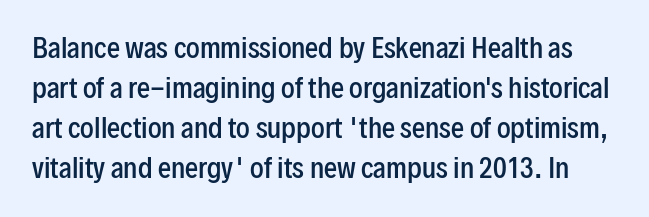
{"italic": "no", "bold": "semi", "underline": "no", "line_spacing": "normal", "line_spacing_ratio": 1.54, "letter_spacing": "normal", "letter_spacing_em": 0.0, "glyph_px": 26}
